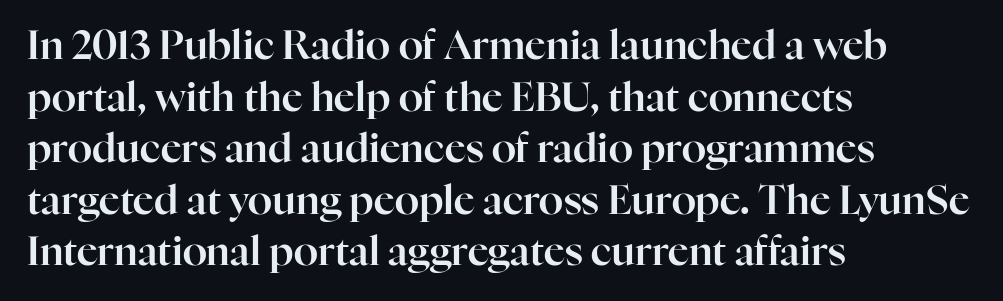
{"serif": "yes", "italic": "no", "width": "normal", "stroke_contrast": "high", "x_height": "medium", "monospaced": "no", "underline": "no", "align": "left", "line_spacing": "normal", "line_spacing_ratio": 1.29, "letter_spacing": "normal", "letter_spacing_em": 0.0, "glyph_px": 40}
